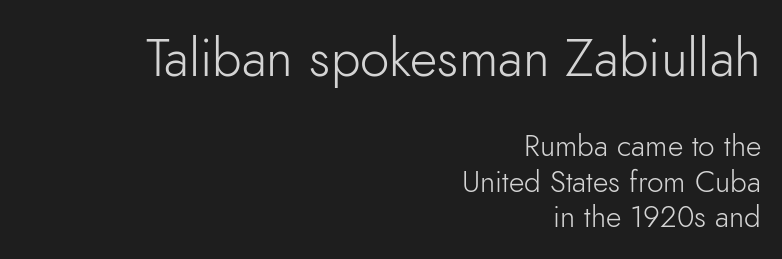
Q: Is the text bold? A: No.
Q: Is the text italic (slanted)? A: No, it is upright.
Q: Is the typeface a serif or a sans-serif typeface? A: Sans-serif.
Q: Is the text underlined? A: No.
Q: How is the paragraph aligned? A: Right-aligned.
Q: Is the spacing between letters normal or unusually wide? A: Normal.
Q: Which block of text is set in a larger size, the first (top) or the second (bottom)? A: The first (top) one.
Q: Width (condensed, normal, or wide)? A: Normal.
Q: Stroke contrast? A: Low.
Q: x-height? A: Small.
Q: Monospaced? A: No.
